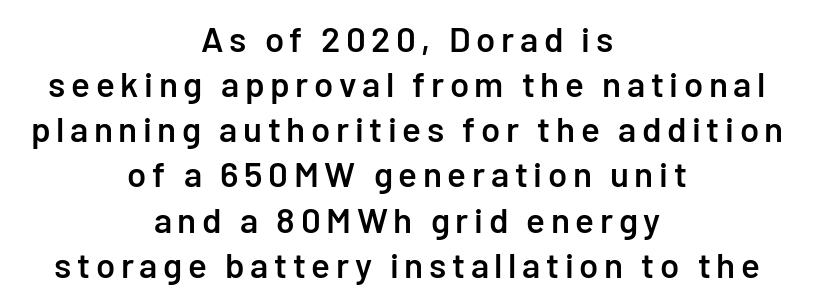
The image shows 35 px semibold sans-serif type, upright; set centered, normal line spacing (1.29x), not underlined; low stroke contrast and a medium x-height.
